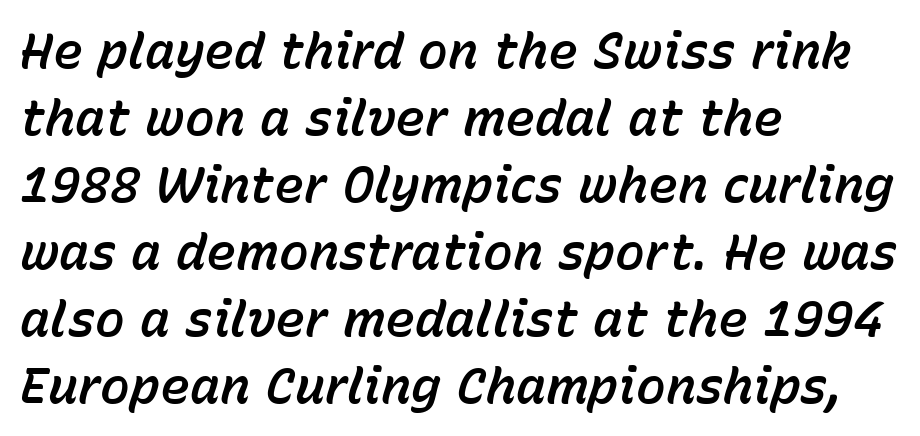
The image shows 50 px text type, italic (leaning right); set left-aligned, normal line spacing (1.34x), normal letter spacing, not underlined; low stroke contrast and a medium x-height.
